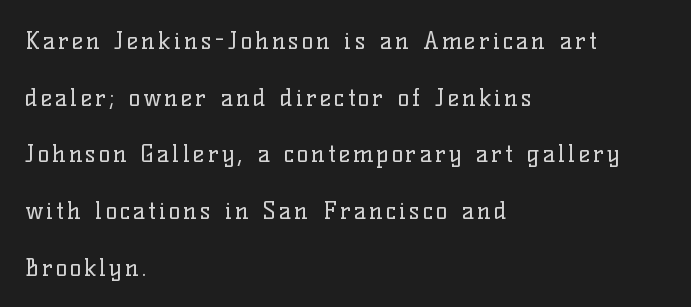
Q: Is the text bold? A: No.
Q: Is the text italic (slanted)? A: No, it is upright.
Q: Is the text underlined? A: No.
Q: How is the paragraph aligned? A: Left-aligned.
Q: Is the spacing between lines tight, normal or loose? A: Loose.
